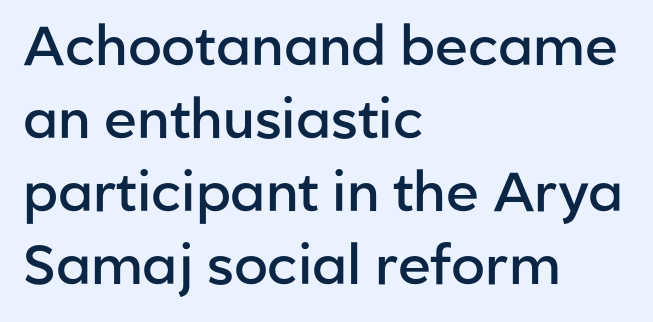
{"serif": "no", "italic": "no", "bold": "semi", "weight": "semibold", "width": "normal", "stroke_contrast": "low", "x_height": "medium", "monospaced": "no", "underline": "no", "align": "left", "line_spacing": "normal", "line_spacing_ratio": 1.33, "letter_spacing": "normal", "letter_spacing_em": 0.0, "glyph_px": 55}
